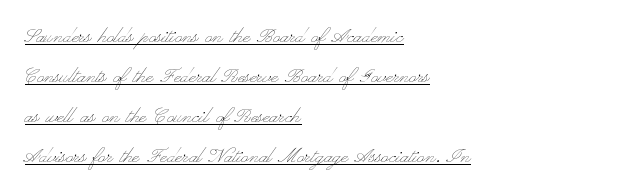
{"bold": "no", "underline": "yes", "align": "left", "line_spacing": "normal", "line_spacing_ratio": 1.6, "letter_spacing": "normal", "letter_spacing_em": 0.0, "glyph_px": 25}
